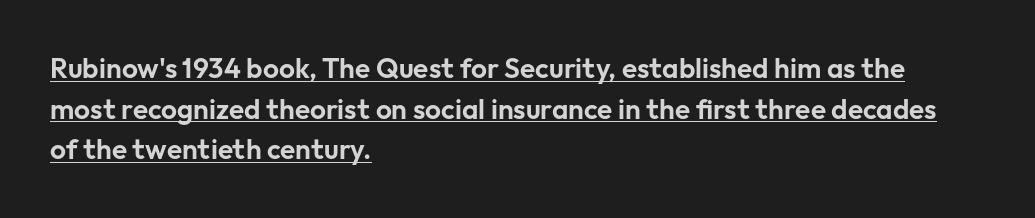
{"serif": "no", "italic": "no", "width": "normal", "stroke_contrast": "low", "x_height": "medium", "monospaced": "no", "underline": "yes", "align": "left", "line_spacing": "normal", "line_spacing_ratio": 1.45, "letter_spacing": "normal", "letter_spacing_em": 0.0, "glyph_px": 28}
